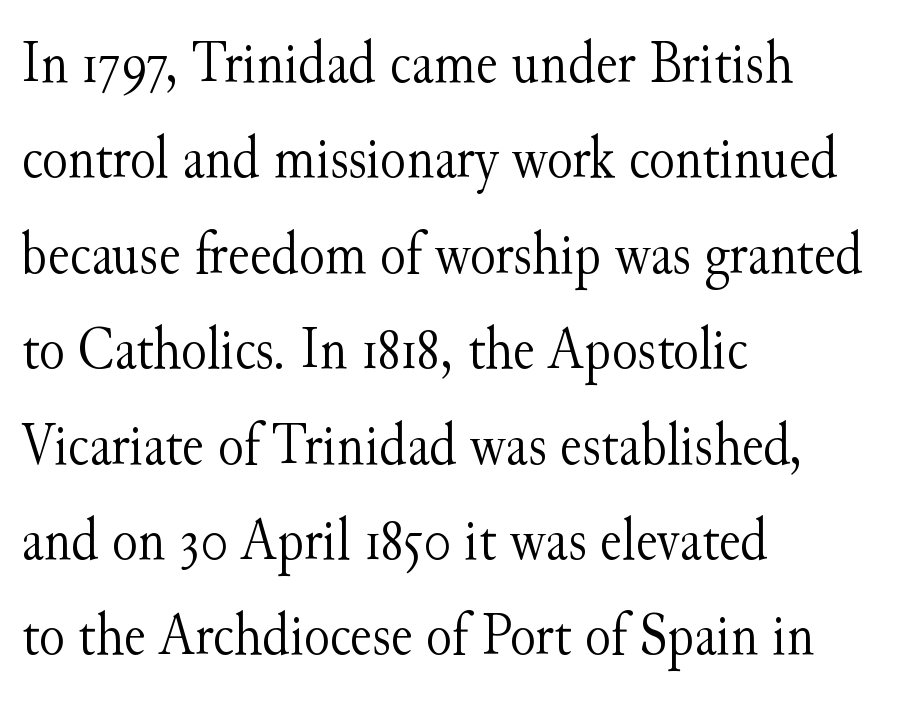
This sample uses an upright cut, with every glyph sitting square on the baseline. Horizontal bands of white between lines are of average thickness. This reads as an unemphasized weight, regular at the heaviest. Beneath every word, the page is bare. Varying glyph widths throughout — classic text-font behaviour.
